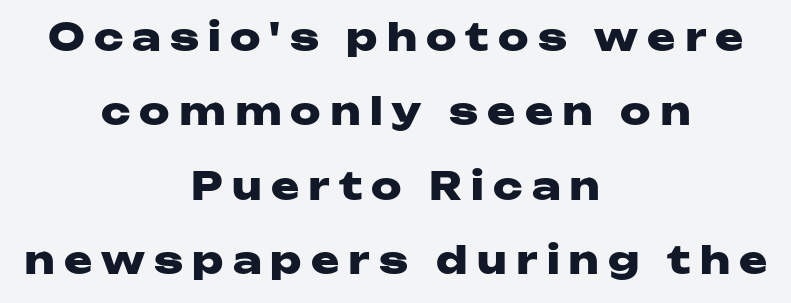
Q: Is the text bold? A: Yes.
Q: Is the text italic (slanted)? A: No, it is upright.
Q: Is the typeface a serif or a sans-serif typeface? A: Sans-serif.
Q: Is the text underlined? A: No.
Q: How is the paragraph aligned? A: Centered.
Q: Is the spacing between letters normal or unusually wide? A: Unusually wide.
Q: Is the spacing between lines tight, normal or loose? A: Loose.
Q: Width (condensed, normal, or wide)? A: Wide.
Q: Stroke contrast? A: Low.
Q: x-height? A: Medium.
Q: Monospaced? A: No.
